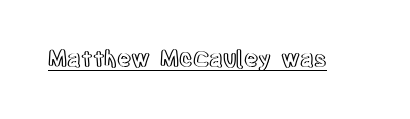
Compared with typical body copy, the letter spacing here is the same. Honestly, the underline is the first thing you notice here. No italicization has been applied; the sample stays upright.
